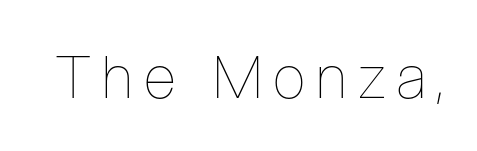
Q: Is the text bold? A: No.
Q: Is the text italic (slanted)? A: No, it is upright.
Q: Is the text underlined? A: No.
Q: Width (condensed, normal, or wide)? A: Condensed.
Q: Stroke contrast? A: Low.
Q: x-height? A: Medium.
Q: Monospaced? A: No.
